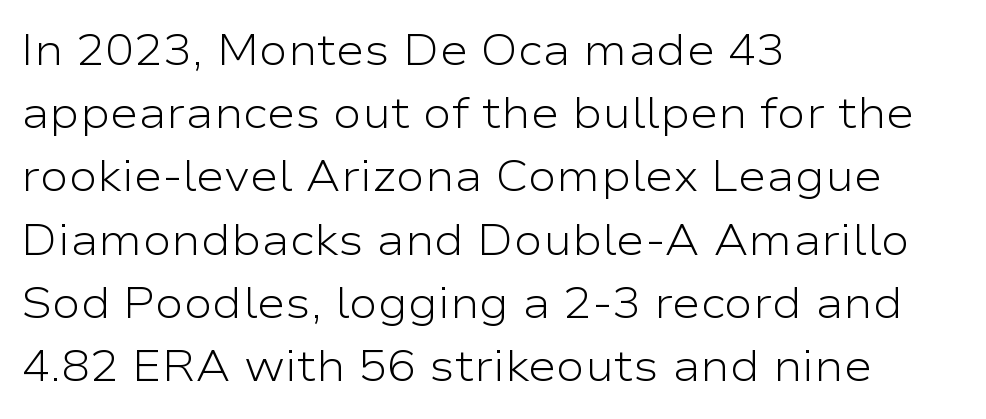
Q: Is the text bold? A: No.
Q: Is the text italic (slanted)? A: No, it is upright.
Q: Is the typeface a serif or a sans-serif typeface? A: Sans-serif.
Q: Is the text underlined? A: No.
Q: How is the paragraph aligned? A: Left-aligned.
Q: Is the spacing between letters normal or unusually wide? A: Normal.
Q: Is the spacing between lines tight, normal or loose? A: Normal.
Q: Width (condensed, normal, or wide)? A: Wide.
Q: Stroke contrast? A: Low.
Q: x-height? A: Medium.
Q: Monospaced? A: No.
